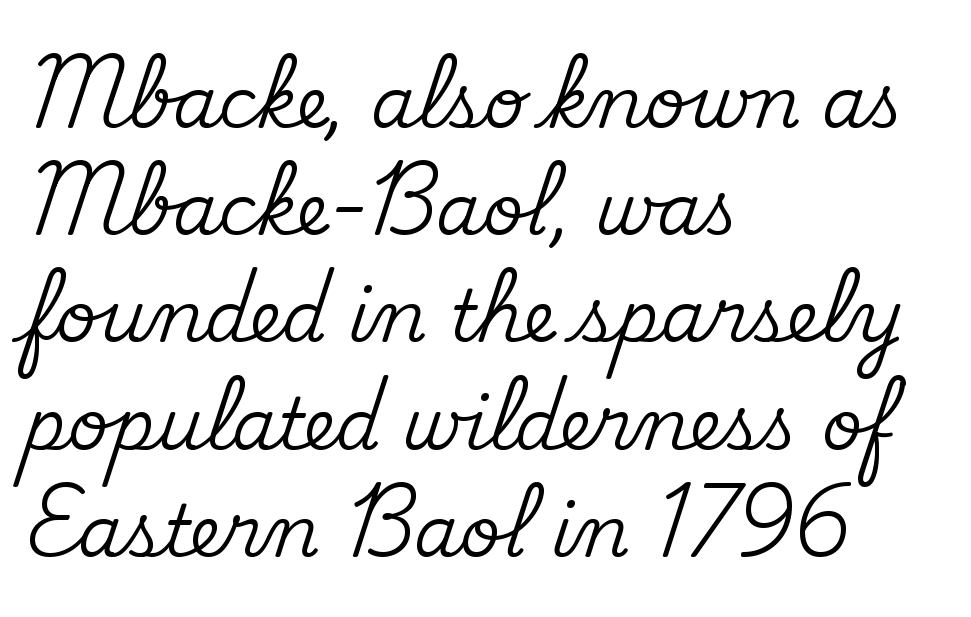
{"width": "normal", "stroke_contrast": "medium", "x_height": "small", "monospaced": "no", "underline": "no", "align": "left", "line_spacing": "normal", "line_spacing_ratio": 1.51, "letter_spacing": "normal", "letter_spacing_em": 0.0, "glyph_px": 71}
